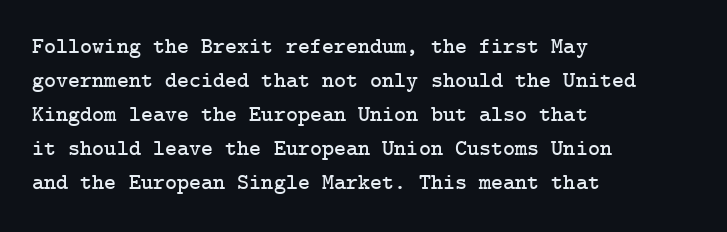
Clear beneath every line of the passage. Notice how descenders clear the ascenders below comfortably — that's standard leading. In terms of letterspacing, this is plain default setting. The lettering stays uniformly vertical, giving the passage a roman look. The lines in this sample share a left origin and differ only in where they stop.
